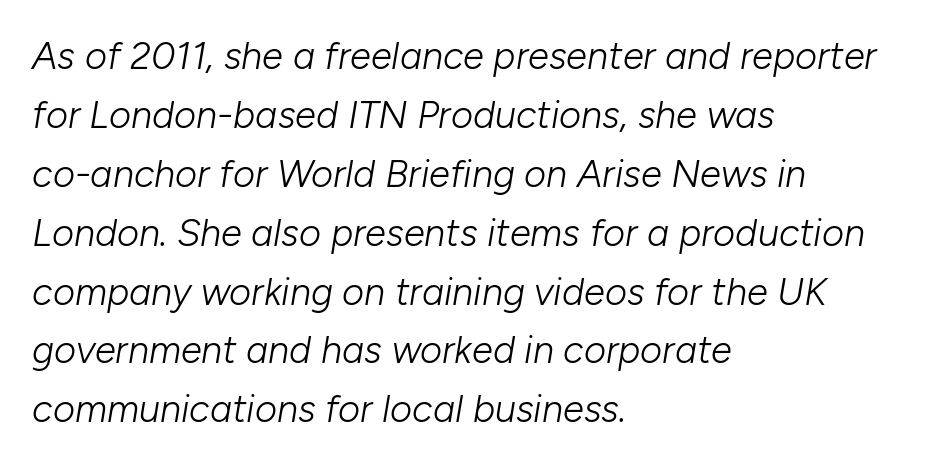
Q: Is the text bold? A: No.
Q: Is the text italic (slanted)? A: Yes, it leans right by about 10 degrees.
Q: Is the text underlined? A: No.
Q: How is the paragraph aligned? A: Left-aligned.
Q: Is the spacing between letters normal or unusually wide? A: Normal.
Q: Is the spacing between lines tight, normal or loose? A: Normal.
Q: Width (condensed, normal, or wide)? A: Normal.
Q: Stroke contrast? A: Low.
Q: x-height? A: Medium.
Q: Monospaced? A: No.
